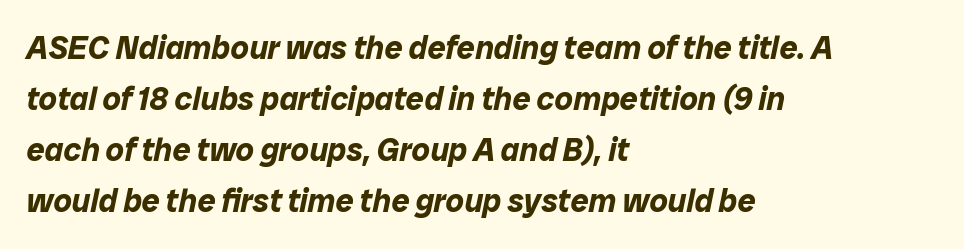
The letters sit at their default tracking, neither squeezed nor spread. Would a proofreader flag this as italicized? Yes. Descenders hang freely into open space. Evenly set lines give the paragraph a standard silhouette.
